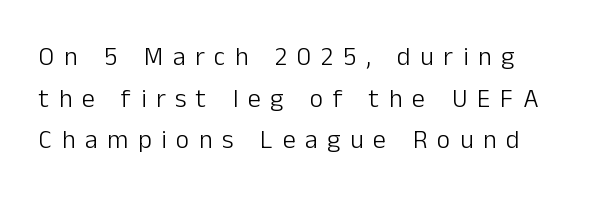
{"italic": "no", "bold": "no", "underline": "no", "align": "left", "line_spacing": "normal", "line_spacing_ratio": 1.6, "letter_spacing": "wide", "letter_spacing_em": 0.37, "glyph_px": 26}
